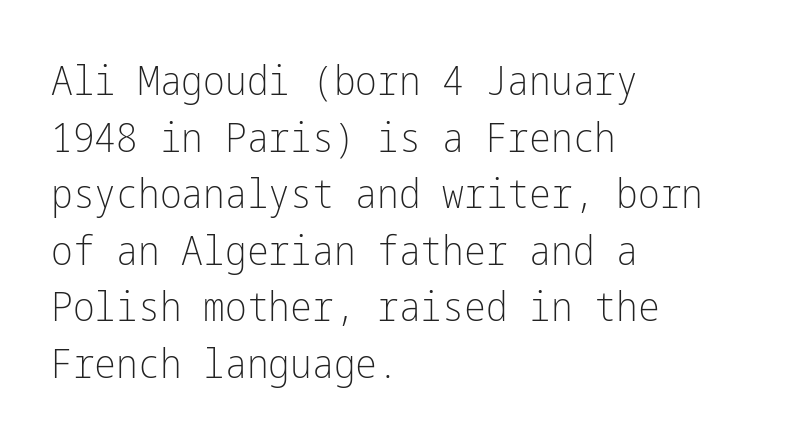
Q: Is the text bold? A: No.
Q: Is the text italic (slanted)? A: No, it is upright.
Q: Is the typeface a serif or a sans-serif typeface? A: Sans-serif.
Q: Is the text underlined? A: No.
Q: How is the paragraph aligned? A: Left-aligned.
Q: Is the spacing between letters normal or unusually wide? A: Normal.
Q: Is the spacing between lines tight, normal or loose? A: Normal.
Q: Width (condensed, normal, or wide)? A: Condensed.
Q: Stroke contrast? A: Low.
Q: x-height? A: Medium.
